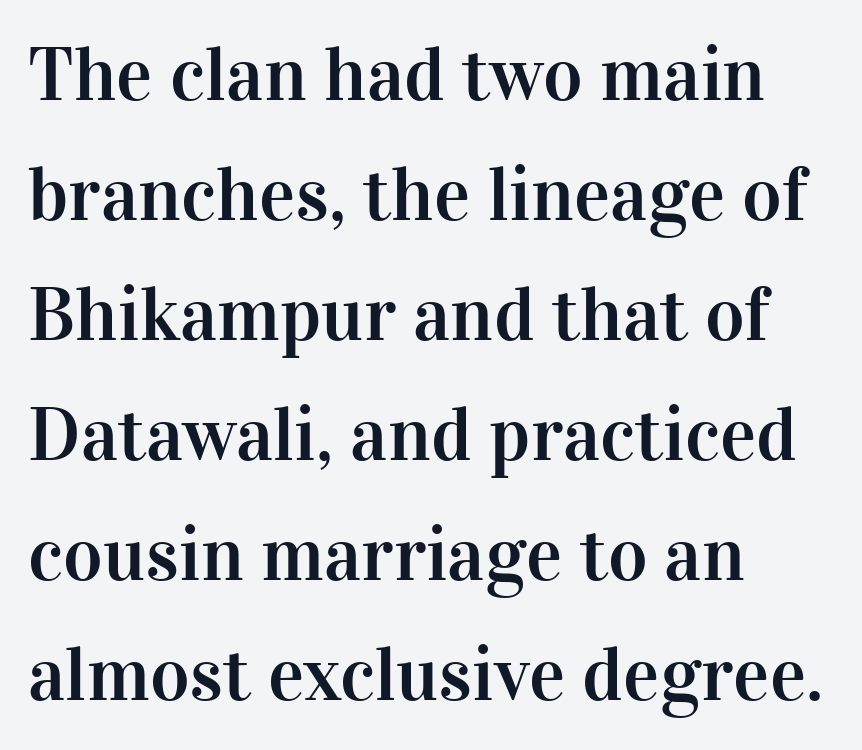
Q: Is the text italic (slanted)? A: No, it is upright.
Q: Is the typeface a serif or a sans-serif typeface? A: Serif.
Q: Is the text underlined? A: No.
Q: How is the paragraph aligned? A: Left-aligned.
Q: Is the spacing between letters normal or unusually wide? A: Normal.
Q: Is the spacing between lines tight, normal or loose? A: Normal.
Q: Width (condensed, normal, or wide)? A: Normal.
Q: Stroke contrast? A: High.
Q: x-height? A: Medium.
Q: Monospaced? A: No.
